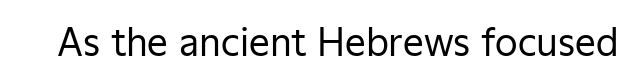
Q: Is the text bold? A: No.
Q: Is the text italic (slanted)? A: No, it is upright.
Q: Is the typeface a serif or a sans-serif typeface? A: Sans-serif.
Q: Is the text underlined? A: No.
Q: Is the spacing between letters normal or unusually wide? A: Normal.
Q: Width (condensed, normal, or wide)? A: Normal.
Q: Stroke contrast? A: Low.
Q: x-height? A: Medium.
Q: Monospaced? A: No.
